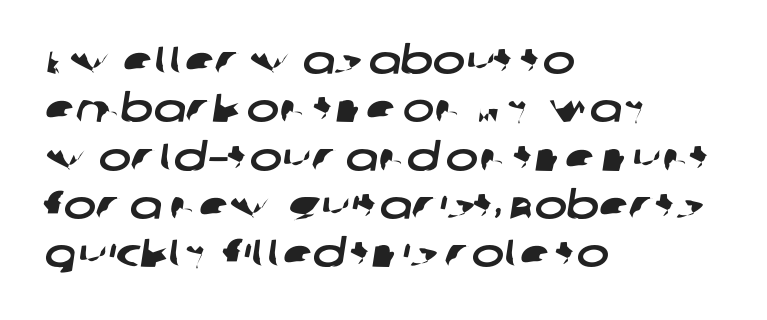
Left-aligned paragraph, ragged on the right. Check where the strokes stop: nothing finishes them off — pure sans. The letters advance in unequal steps, a hallmark of proportional type. Just letters on the line, the space beneath them empty. Nothing unusual about the tracking: characters are spaced as the font intends.
